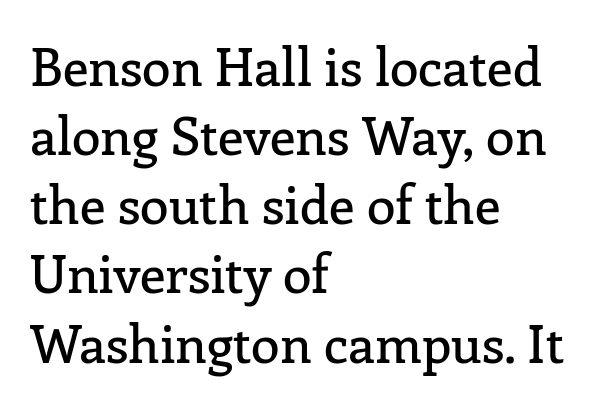
Line starts are locked; line ends wander. Here the designer chose a conventional face with non-uniform glyph widths. This sample keeps an unexceptional amount of space between lines. This is roman type, the default non-slanted kind. You could call the tracking neutral — neither tight nor loose. Note: serifs present on the glyphs.
